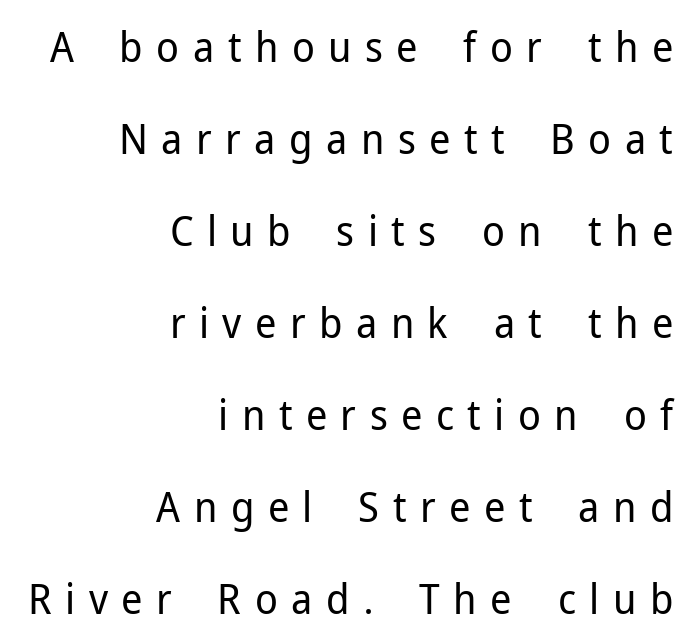
Q: Is the text bold? A: No.
Q: Is the text italic (slanted)? A: No, it is upright.
Q: Is the typeface a serif or a sans-serif typeface? A: Sans-serif.
Q: Is the text underlined? A: No.
Q: How is the paragraph aligned? A: Right-aligned.
Q: Is the spacing between letters normal or unusually wide? A: Unusually wide.
Q: Is the spacing between lines tight, normal or loose? A: Loose.
Q: Width (condensed, normal, or wide)? A: Normal.
Q: Stroke contrast? A: Low.
Q: x-height? A: Medium.
Q: Monospaced? A: No.
